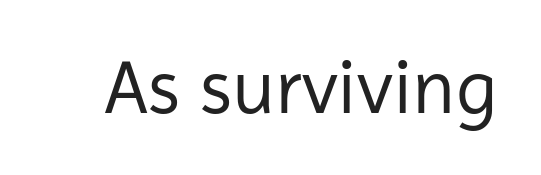
Here the designer chose a conventional face with non-uniform glyph widths. To sum up the face: it is a sans, with no serifs. A bare baseline throughout the passage. In terms of posture, this sample is upright. Compared with a typical body face, this is equally light or lighter still. The rendering keeps characters at their native spacing.
